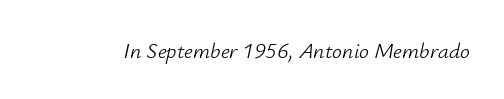
Compared with typical body copy, the letter spacing here is the same. Style check: oblique. Stems here are at most as thick as an everyday book face. Bare-footed words on every line.
